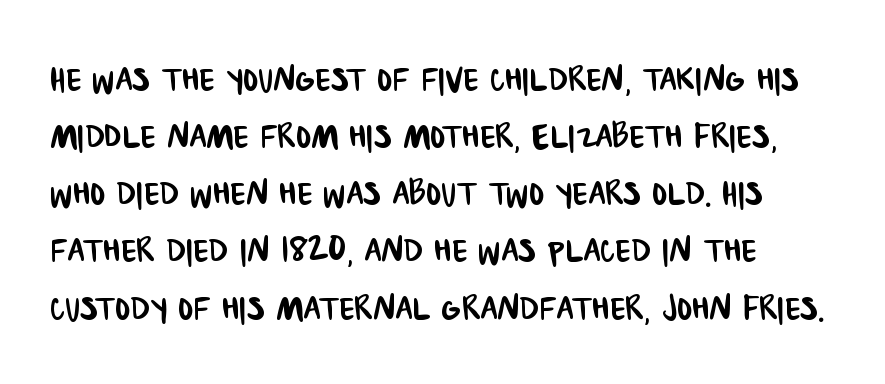
The image shows 45 px condensed sans-serif type; set normal line spacing (1.27x), normal letter spacing, not underlined; low stroke contrast and a large x-height.
